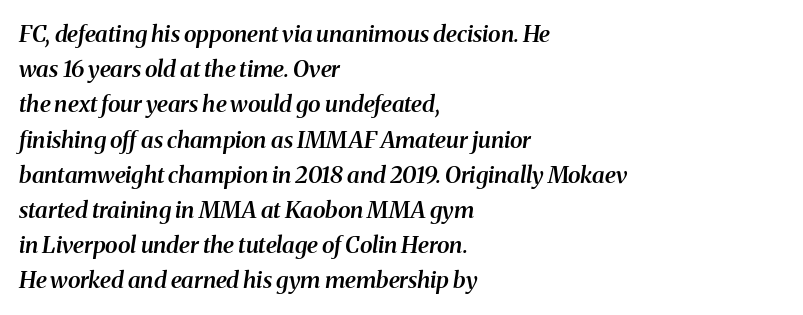
{"italic": "yes", "lean": "right", "slant_degrees": 8, "bold": "semi", "underline": "no", "align": "left", "line_spacing": "normal", "line_spacing_ratio": 1.53, "letter_spacing": "normal", "letter_spacing_em": 0.0, "glyph_px": 23}
